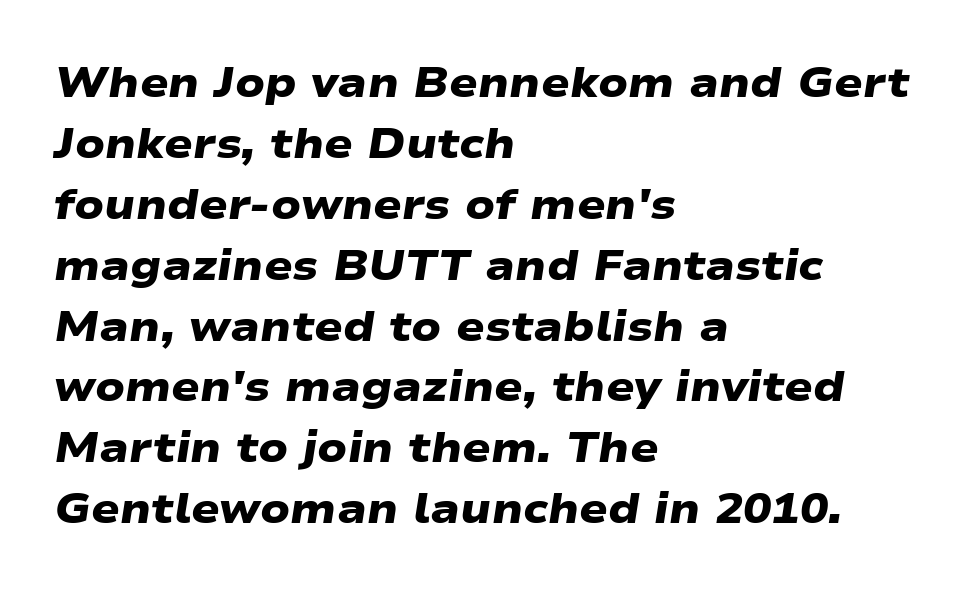
Q: Is the text bold? A: Yes.
Q: Is the typeface a serif or a sans-serif typeface? A: Sans-serif.
Q: Is the text underlined? A: No.
Q: How is the paragraph aligned? A: Left-aligned.
Q: Is the spacing between letters normal or unusually wide? A: Normal.
Q: Is the spacing between lines tight, normal or loose? A: Normal.
Q: Width (condensed, normal, or wide)? A: Wide.
Q: Stroke contrast? A: Low.
Q: x-height? A: Medium.
Q: Monospaced? A: No.
